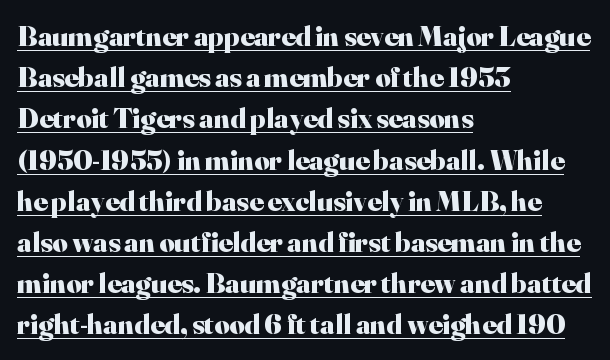
The image shows 29 px heavy serif type, upright; set left-aligned, normal line spacing (1.42x), normal letter spacing, underlined; high stroke contrast and a small x-height.
